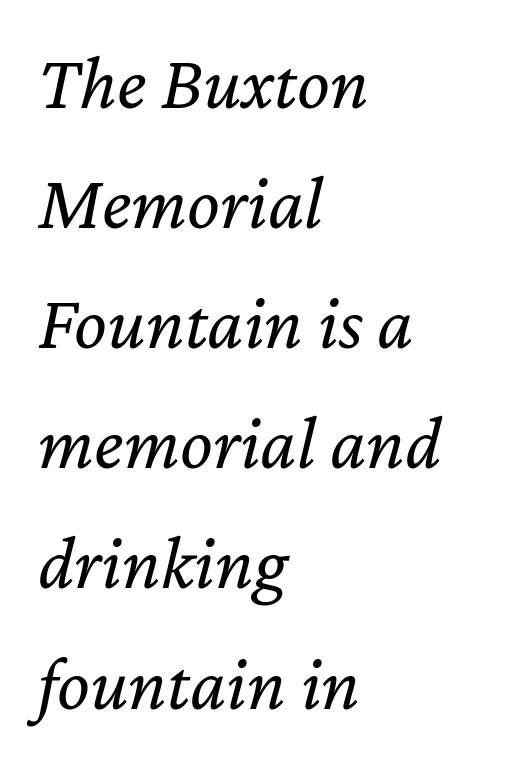
Q: Is the text bold? A: No.
Q: Is the text italic (slanted)? A: Yes, it leans right by about 12 degrees.
Q: Is the text underlined? A: No.
Q: How is the paragraph aligned? A: Left-aligned.
Q: Is the spacing between letters normal or unusually wide? A: Normal.
Q: Is the spacing between lines tight, normal or loose? A: Normal.
Q: Width (condensed, normal, or wide)? A: Normal.
Q: Stroke contrast? A: Low.
Q: x-height? A: Medium.
Q: Monospaced? A: No.
